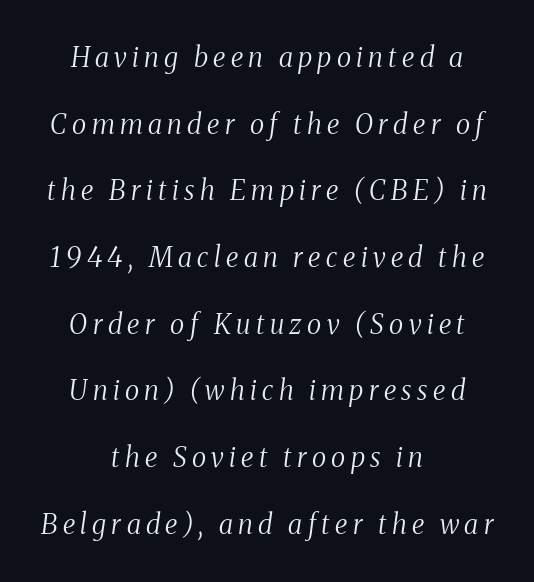
The image shows 27 px text type, italic (leaning right); set centered, loose line spacing (2.47x), unusually wide letter spacing (+0.2 em), not underlined.
